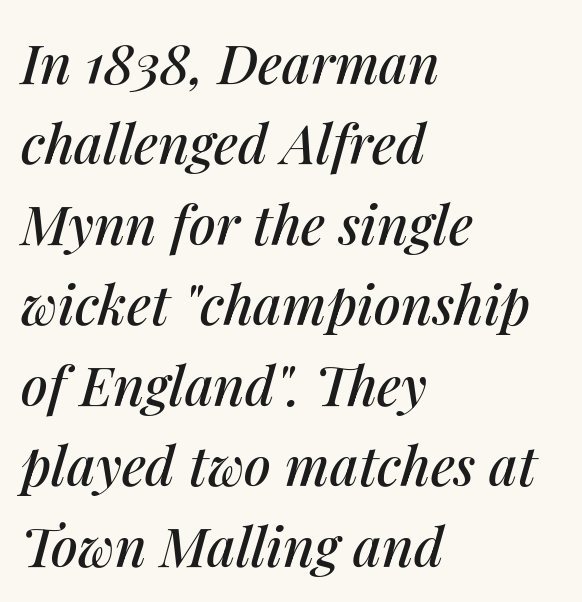
{"italic": "yes", "lean": "right", "slant_degrees": 14, "width": "normal", "stroke_contrast": "medium", "x_height": "medium", "monospaced": "no", "underline": "no", "align": "left", "line_spacing": "normal", "line_spacing_ratio": 1.49, "letter_spacing": "normal", "letter_spacing_em": 0.0, "glyph_px": 54}
